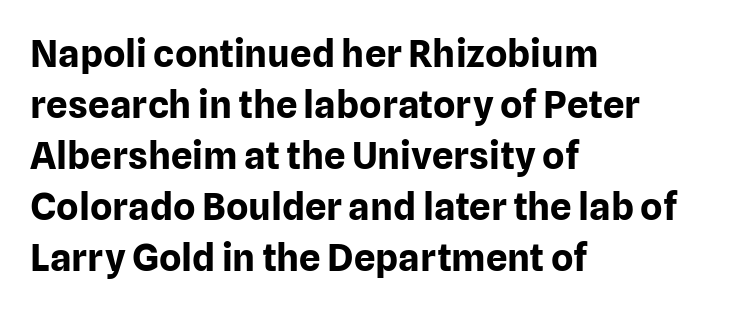
{"serif": "no", "italic": "no", "bold": "yes", "weight": "bold", "width": "normal", "stroke_contrast": "low", "x_height": "medium", "monospaced": "no", "underline": "no", "align": "left", "line_spacing": "normal", "line_spacing_ratio": 1.34, "letter_spacing": "normal", "letter_spacing_em": 0.0, "glyph_px": 38}
